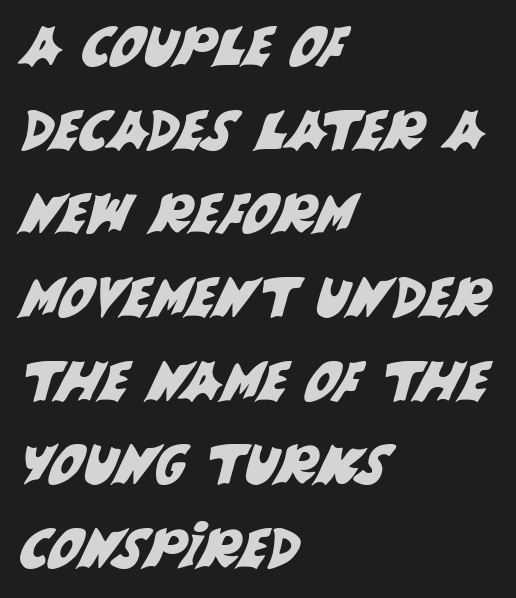
{"serif": "no", "width": "normal", "stroke_contrast": "medium", "x_height": "large", "monospaced": "no", "underline": "no", "align": "left", "line_spacing": "normal", "line_spacing_ratio": 1.55, "letter_spacing": "normal", "letter_spacing_em": 0.0, "glyph_px": 54}
